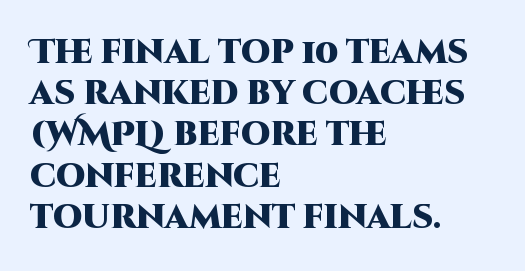
The foot of each line stays bare and open. The face used here is proportionally spaced, like ordinary book or web type. The letterforms sit shoulder to shoulder at normal distance. Typographically, this falls in the sans-serif category.
